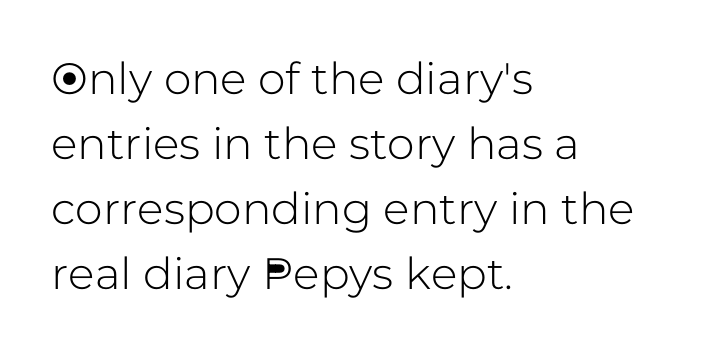
Q: Is the text italic (slanted)? A: No, it is upright.
Q: Is the typeface a serif or a sans-serif typeface? A: Sans-serif.
Q: Is the text underlined? A: No.
Q: How is the paragraph aligned? A: Left-aligned.
Q: Is the spacing between letters normal or unusually wide? A: Normal.
Q: Is the spacing between lines tight, normal or loose? A: Normal.
Q: Width (condensed, normal, or wide)? A: Normal.
Q: Stroke contrast? A: Low.
Q: x-height? A: Medium.
Q: Monospaced? A: No.
